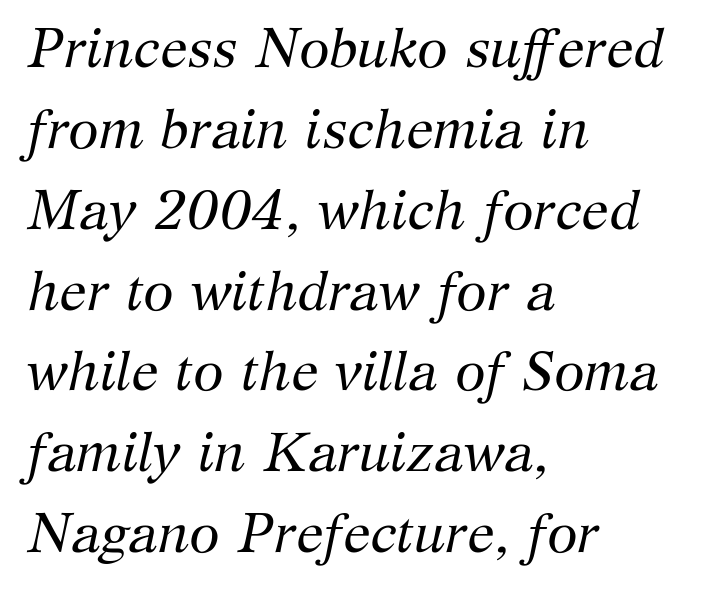
The letterforms sit shoulder to shoulder at normal distance. Emphasis-style slanted type is in use. A student would call this left alignment; a typographer would say flush left, rag right. Check the space under the baseline: it is left empty. In terms of letterform style, serifs are clearly present. Unbolded letterforms with no extra heft.
